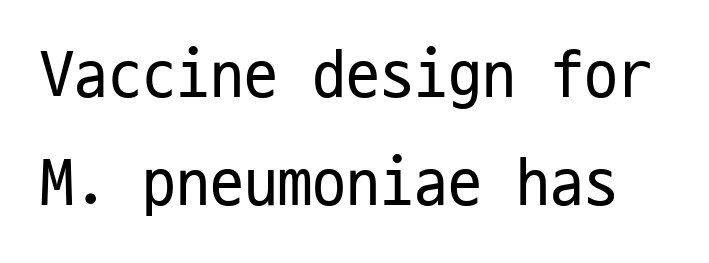
{"serif": "no", "italic": "no", "bold": "no", "weight": "regular", "width": "condensed", "stroke_contrast": "low", "x_height": "medium", "monospaced": "yes", "underline": "no", "line_spacing": "normal", "line_spacing_ratio": 1.59, "letter_spacing": "normal", "letter_spacing_em": 0.0, "glyph_px": 68}
